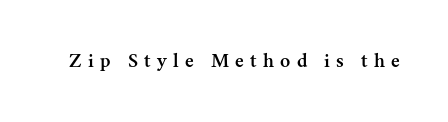
The image shows 21 px text type, upright; set unusually wide letter spacing (+0.3 em), not underlined.
